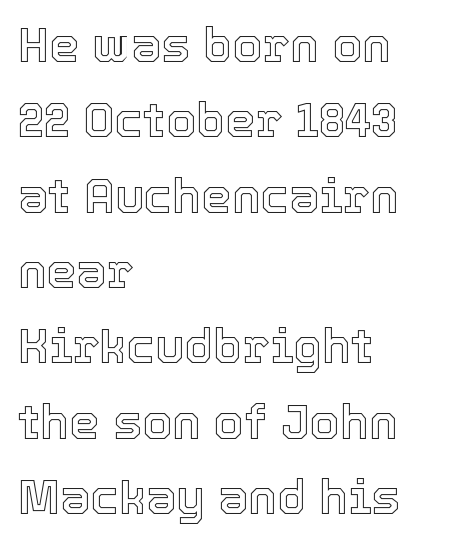
The letters advance in unequal steps, a hallmark of proportional type. How are the letters spaced? Ordinarily, with no added tracking. These lines sit exactly where default settings would place them. Notice how the passage keeps a crisp vertical edge on the left only. Only glyphs here, with clear space below each row. Nope, not italic — everything's standing straight.
